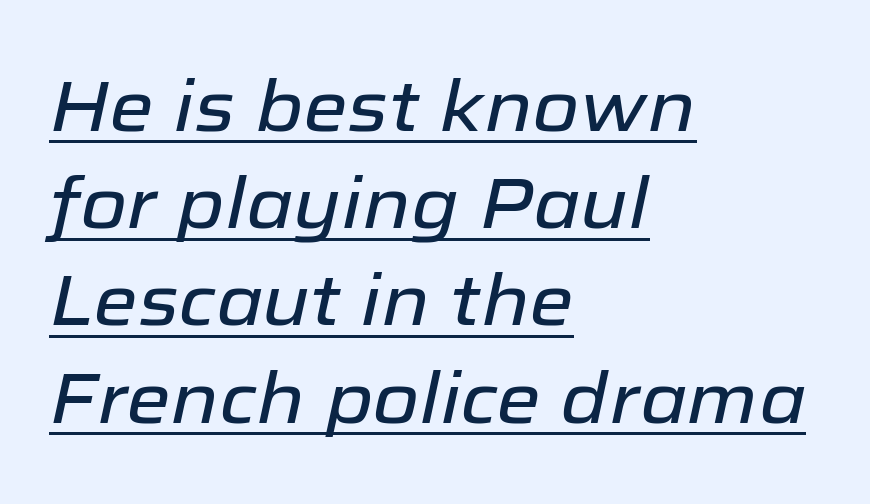
Q: Is the text italic (slanted)? A: Yes, it leans right by about 12 degrees.
Q: Is the text underlined? A: Yes.
Q: How is the paragraph aligned? A: Left-aligned.
Q: Is the spacing between letters normal or unusually wide? A: Normal.
Q: Is the spacing between lines tight, normal or loose? A: Normal.
Q: Width (condensed, normal, or wide)? A: Normal.
Q: Stroke contrast? A: Low.
Q: x-height? A: Medium.
Q: Monospaced? A: No.
